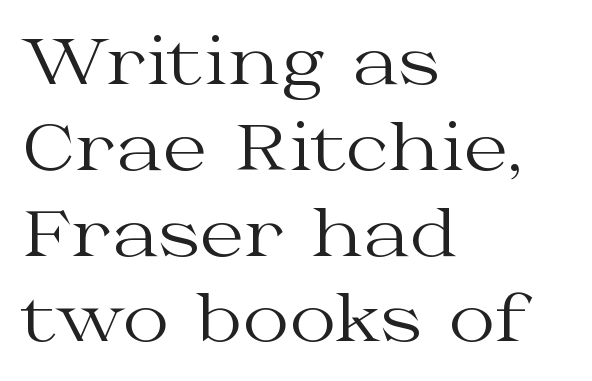
Nobody drew a line under any word here. Is this a sans? No — the strokes have serifs. Honestly, the letter spacing is just normal — you wouldn't notice it. The ragged edge is on the right, which tells us the setting is flush left. These glyphs show unthickened strokes, regular width or finer. If you measured baseline to baseline, you'd find a middling distance.
